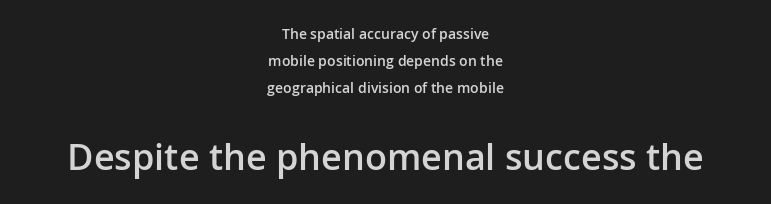
Line starts and ends both wander, symmetrically. In this sample the second text group is rendered at the bigger scale. Quick note: underline off. Quick note: interline space is abundant. Is the type bold? Partly — it's a semibold, heavier than regular but not fully bold.
